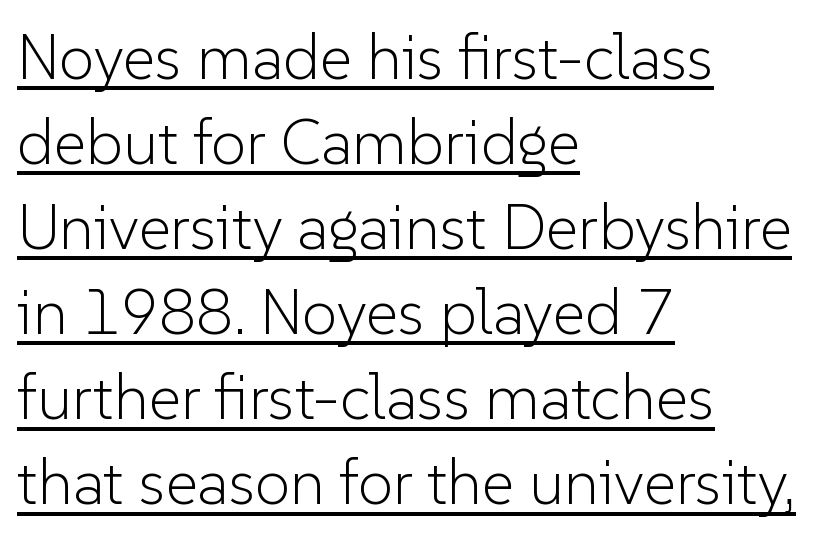
The typesetter has applied underlining to the passage shown. Here the glyphs are tracked normally, forming tight word shapes. Designer's note — italics off, roman on. Letters have the restrained weight of plain body copy at most.
